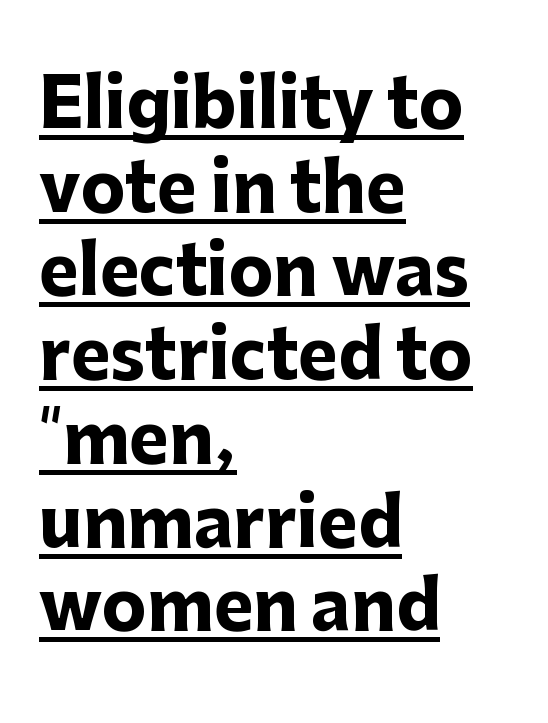
What decoration does the sample have? An underline. The characters look thick and weighty, a clear bold. Ordinary non-slanted type is in use. If you measured baseline to baseline, you'd find a middling distance. Spacing verdict: proportional, widths tailored to each character.
